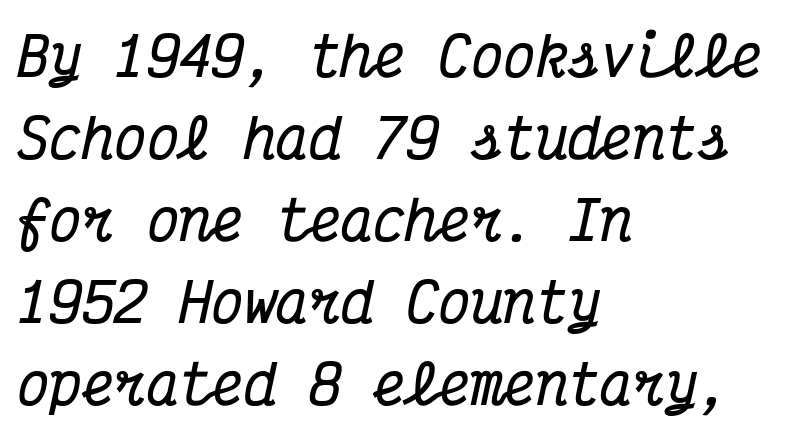
Check where the strokes stop: tiny serifs finish them off. Is the type bold? Yes — the strokes are clearly thick and heavy. The passage shown has conventional tracking throughout. The letters are slanted; this is an italic face. Line starts are locked; line ends wander.
